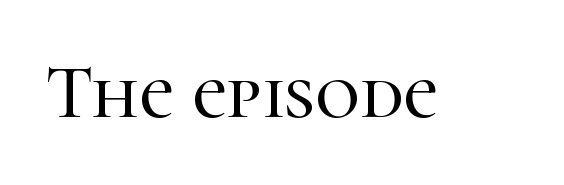
The image shows 77 px serif type, upright; set normal letter spacing, not underlined; high stroke contrast and a medium x-height.
